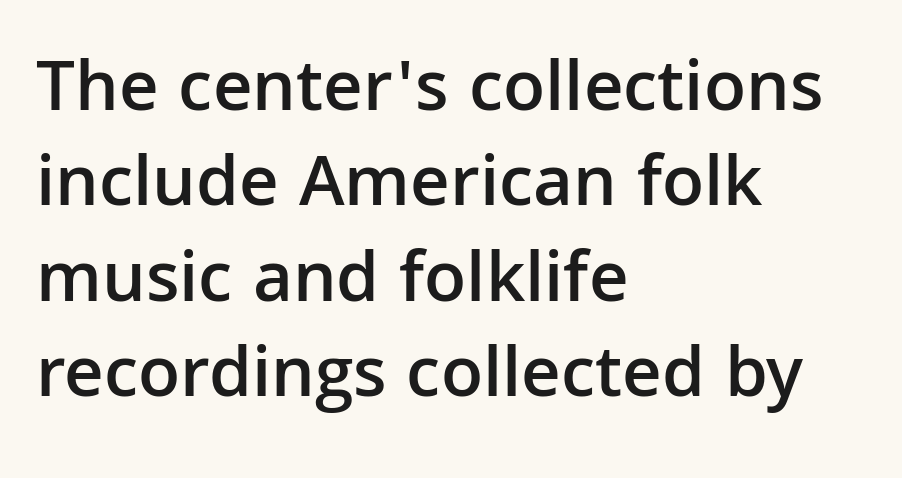
{"serif": "no", "italic": "no", "bold": "semi", "weight": "semibold", "width": "normal", "stroke_contrast": "low", "x_height": "medium", "monospaced": "no", "underline": "no", "align": "left", "line_spacing": "normal", "line_spacing_ratio": 1.29, "letter_spacing": "normal", "letter_spacing_em": 0.0, "glyph_px": 74}
